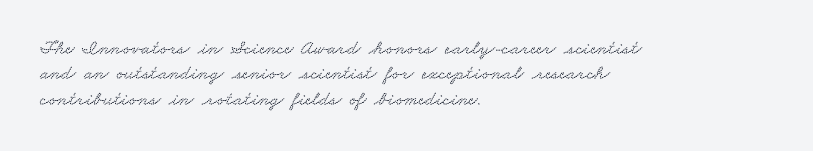
{"underline": "no", "align": "left", "line_spacing": "normal", "line_spacing_ratio": 1.27, "letter_spacing": "normal", "letter_spacing_em": 0.0, "glyph_px": 20}
